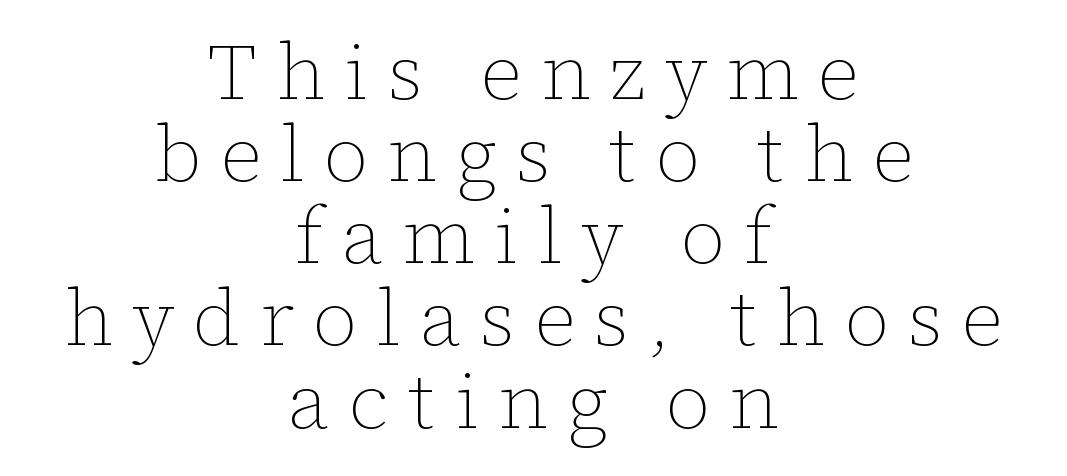
Do the characters align in a grid? No, the font is proportional. Check the space under the baseline: it is left empty. This is the regular roman posture of the typeface. Casual observation: everything's sitting right in the middle. Caption: face not bold, strokes unweighted. These lines huddle together more closely than default settings would place them.
